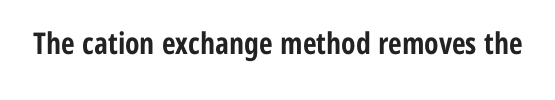
The image shows 30 px bold, condensed sans-serif type, upright; set normal letter spacing, not underlined; low stroke contrast and a medium x-height.
